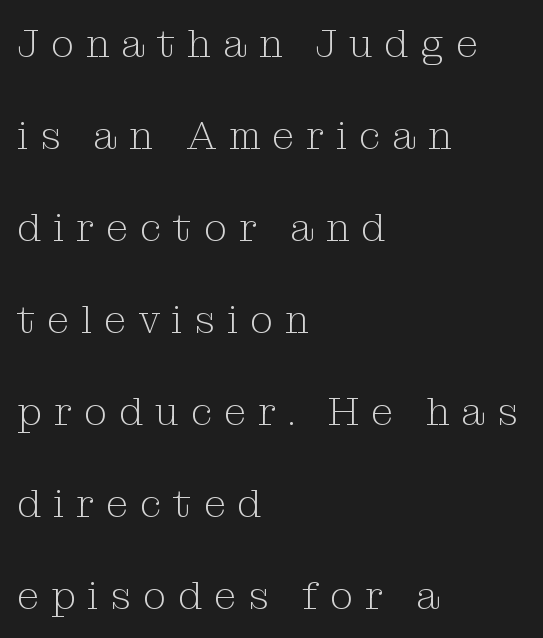
Q: Is the text bold? A: No.
Q: Is the text italic (slanted)? A: No, it is upright.
Q: Is the typeface a serif or a sans-serif typeface? A: Serif.
Q: Is the text underlined? A: No.
Q: How is the paragraph aligned? A: Left-aligned.
Q: Is the spacing between letters normal or unusually wide? A: Unusually wide.
Q: Is the spacing between lines tight, normal or loose? A: Loose.
Q: Width (condensed, normal, or wide)? A: Normal.
Q: Stroke contrast? A: Medium.
Q: x-height? A: Medium.
Q: Monospaced? A: No.
